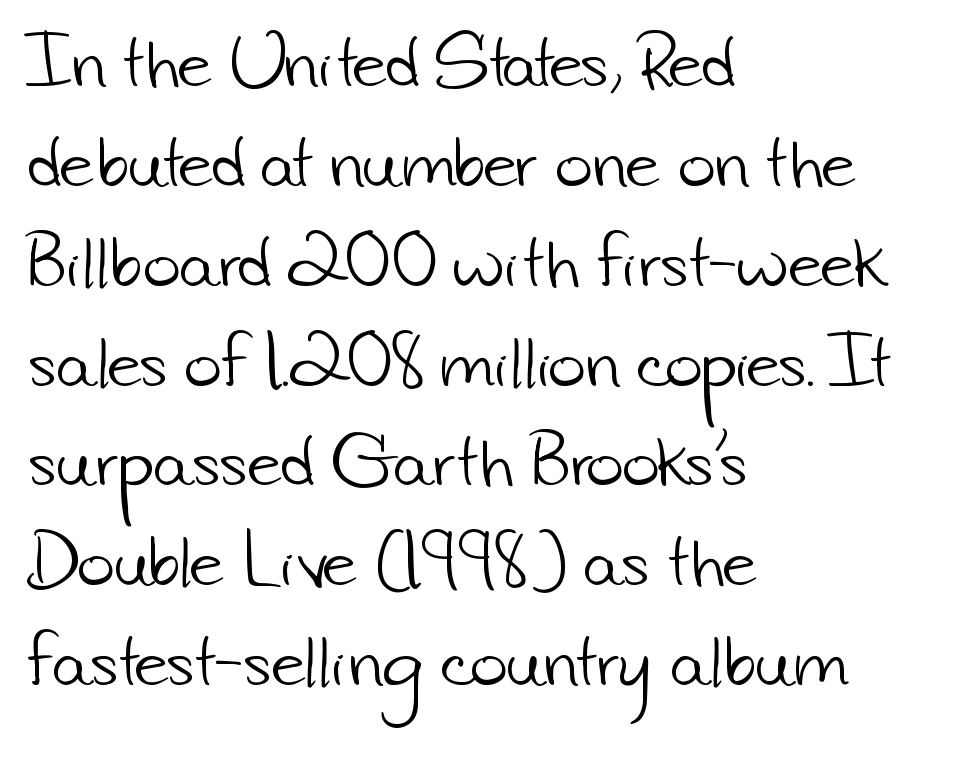
Q: Is the text bold? A: No.
Q: Is the typeface a serif or a sans-serif typeface? A: Sans-serif.
Q: Is the text underlined? A: No.
Q: How is the paragraph aligned? A: Left-aligned.
Q: Is the spacing between letters normal or unusually wide? A: Normal.
Q: Is the spacing between lines tight, normal or loose? A: Normal.
Q: Width (condensed, normal, or wide)? A: Normal.
Q: Stroke contrast? A: Low.
Q: x-height? A: Small.
Q: Monospaced? A: No.
